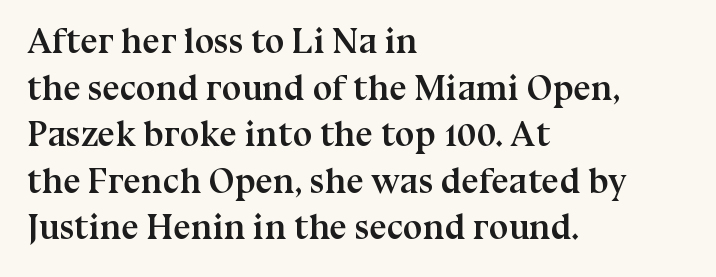
{"serif": "yes", "italic": "no", "bold": "yes", "weight": "semibold", "width": "normal", "stroke_contrast": "medium", "x_height": "medium", "monospaced": "no", "underline": "no", "align": "left", "line_spacing": "normal", "line_spacing_ratio": 1.33, "letter_spacing": "normal", "letter_spacing_em": 0.0, "glyph_px": 35}
